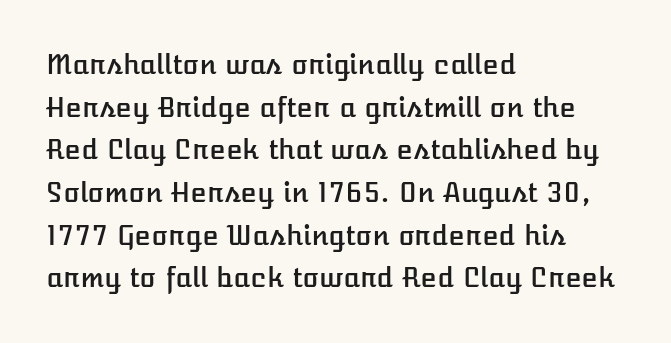
The image shows 27 px text type, upright; set left-aligned, normal line spacing (1.58x), normal letter spacing, not underlined.
